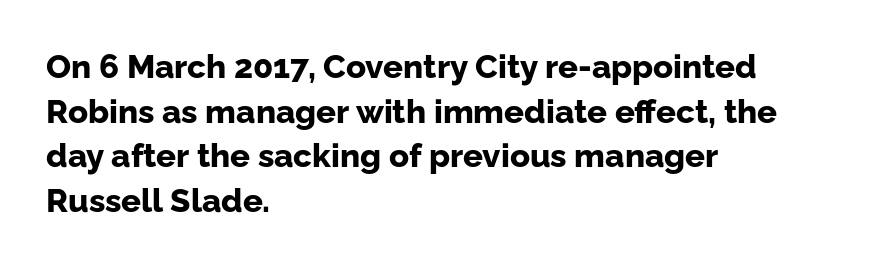
Typographically, this falls in the sans-serif category. Does extra space separate the letters? No, they use regular spacing. The zone under the glyphs is completely vacant. If you drew a line through each stem, it would be perfectly vertical. Note the varied advance widths — an 'i' is clearly narrower than an 'm'.
